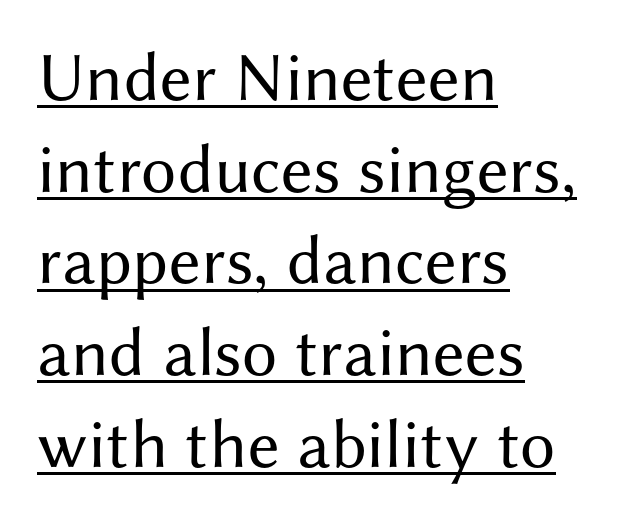
Q: Is the text bold? A: No.
Q: Is the text italic (slanted)? A: No, it is upright.
Q: Is the typeface a serif or a sans-serif typeface? A: Sans-serif.
Q: Is the text underlined? A: Yes.
Q: How is the paragraph aligned? A: Left-aligned.
Q: Is the spacing between letters normal or unusually wide? A: Normal.
Q: Is the spacing between lines tight, normal or loose? A: Normal.
Q: Width (condensed, normal, or wide)? A: Normal.
Q: Stroke contrast? A: Medium.
Q: x-height? A: Medium.
Q: Monospaced? A: No.
